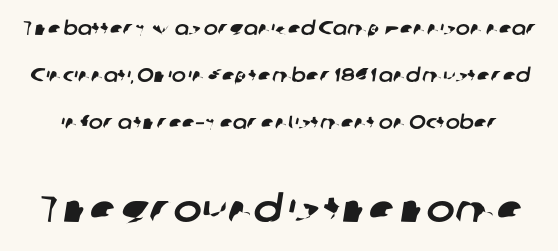
The later block is typeset at a bigger size than the earlier block. The letters sit at their default tracking, neither squeezed nor spread. This sample trades compactness for vertical openness between lines. A typesetter would label this face a sans. Looks like regular typesetting: each glyph gets only the width it needs.
